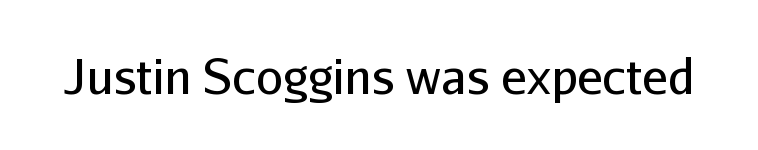
{"serif": "no", "italic": "no", "bold": "no", "weight": "regular", "width": "normal", "stroke_contrast": "low", "x_height": "medium", "monospaced": "no", "underline": "no", "letter_spacing": "normal", "letter_spacing_em": 0.0, "glyph_px": 48}
